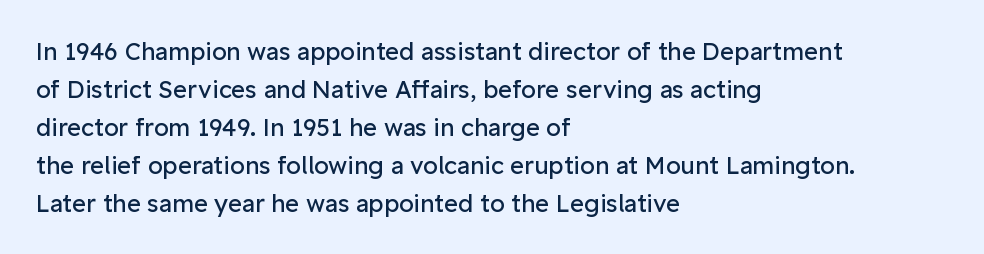
Caption: standard tracking, unaltered. How would I describe the line gaps? Plain and ordinary. Notice how the stems are strictly vertical — no italics here. The typeface has the unassuming heft of standard copy or less. The lines are quadded left.
